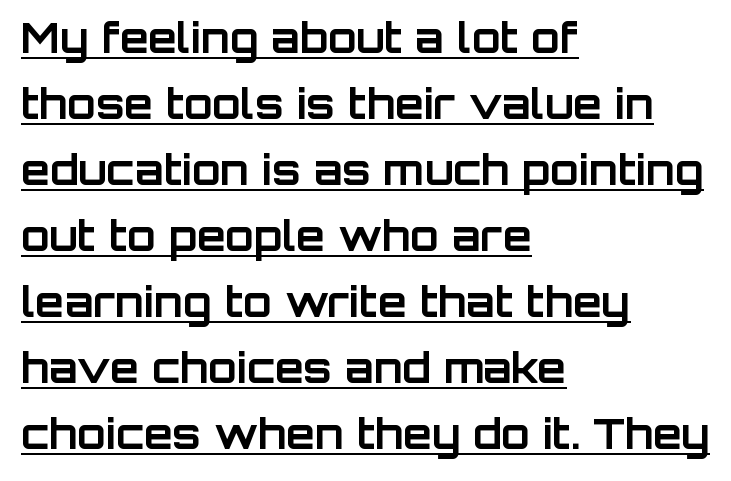
The image shows 42 px bold sans-serif type, upright; set left-aligned, normal line spacing (1.57x), normal letter spacing, underlined; low stroke contrast and a large x-height.
